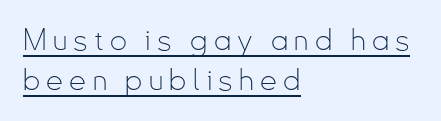
Q: Is the text bold? A: No.
Q: Is the text italic (slanted)? A: No, it is upright.
Q: Is the typeface a serif or a sans-serif typeface? A: Sans-serif.
Q: Is the text underlined? A: Yes.
Q: How is the paragraph aligned? A: Left-aligned.
Q: Is the spacing between letters normal or unusually wide? A: Unusually wide.
Q: Is the spacing between lines tight, normal or loose? A: Normal.
Q: Width (condensed, normal, or wide)? A: Condensed.
Q: Stroke contrast? A: Low.
Q: x-height? A: Small.
Q: Monospaced? A: No.
